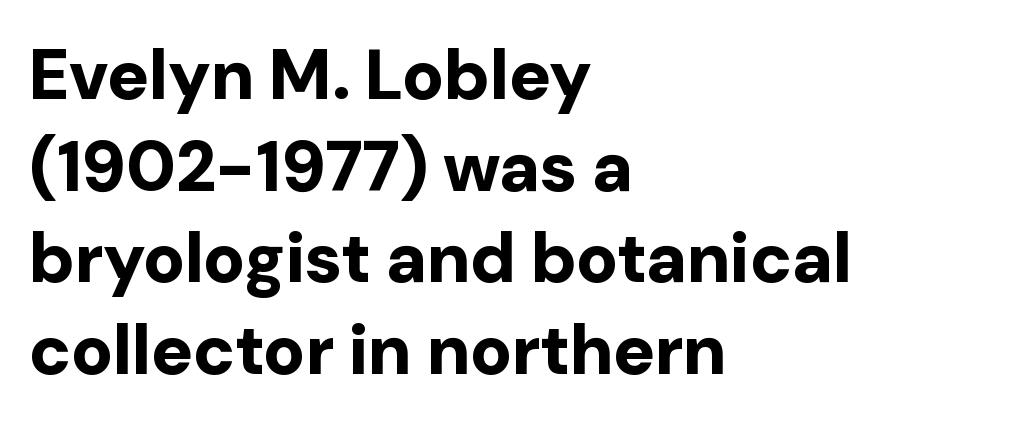
The image shows 70 px bold sans-serif type, upright; set left-aligned, normal line spacing (1.31x), normal letter spacing, not underlined; low stroke contrast and a medium x-height.
